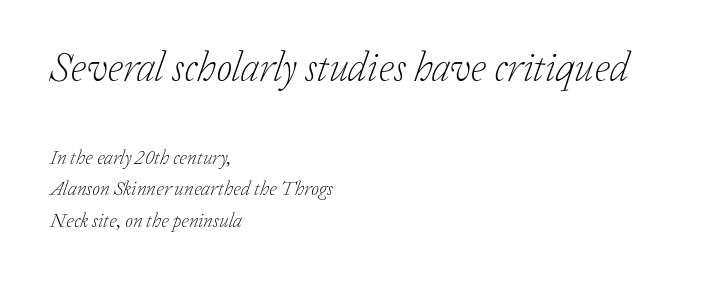
Q: Is the text bold? A: No.
Q: Is the text italic (slanted)? A: Yes, it leans right by about 20 degrees.
Q: Is the typeface a serif or a sans-serif typeface? A: Serif.
Q: Is the text underlined? A: No.
Q: How is the paragraph aligned? A: Left-aligned.
Q: Is the spacing between letters normal or unusually wide? A: Normal.
Q: Is the spacing between lines tight, normal or loose? A: Normal.
Q: Which block of text is set in a larger size, the first (top) or the second (bottom)? A: The first (top) one.
Q: Width (condensed, normal, or wide)? A: Normal.
Q: Stroke contrast? A: Low.
Q: x-height? A: Medium.
Q: Monospaced? A: No.
